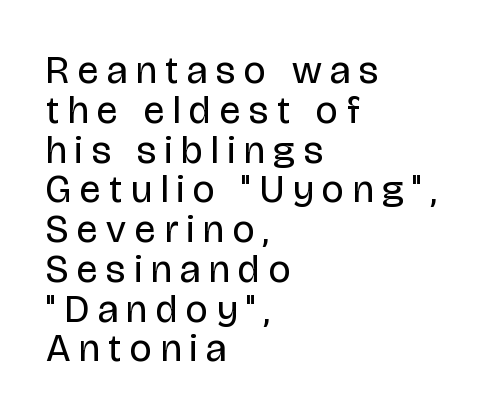
Q: Is the text bold? A: No.
Q: Is the text italic (slanted)? A: No, it is upright.
Q: Is the typeface a serif or a sans-serif typeface? A: Sans-serif.
Q: Is the text underlined? A: No.
Q: How is the paragraph aligned? A: Left-aligned.
Q: Is the spacing between letters normal or unusually wide? A: Unusually wide.
Q: Is the spacing between lines tight, normal or loose? A: Tight.
Q: Width (condensed, normal, or wide)? A: Condensed.
Q: Stroke contrast? A: Low.
Q: x-height? A: Large.
Q: Monospaced? A: No.
